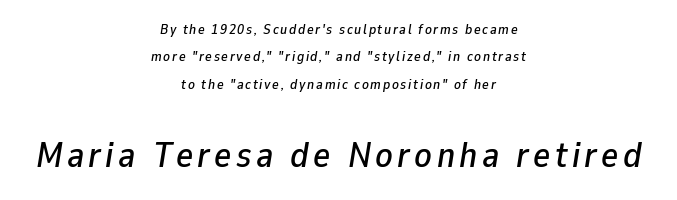
The space directly below the letters is spotless. The lines in this sample share a center point and differ in where they start and stop. The face used here has a pronounced slope to its letters. The passage shown is typed in a proportional face where columns would drift. A great deal of white space separates one row of letters from the next.
